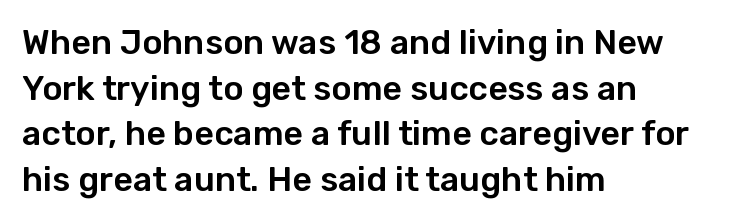
Q: Is the text italic (slanted)? A: No, it is upright.
Q: Is the typeface a serif or a sans-serif typeface? A: Sans-serif.
Q: Is the text underlined? A: No.
Q: How is the paragraph aligned? A: Left-aligned.
Q: Is the spacing between letters normal or unusually wide? A: Normal.
Q: Is the spacing between lines tight, normal or loose? A: Normal.
Q: Width (condensed, normal, or wide)? A: Normal.
Q: Stroke contrast? A: Low.
Q: x-height? A: Medium.
Q: Monospaced? A: No.
